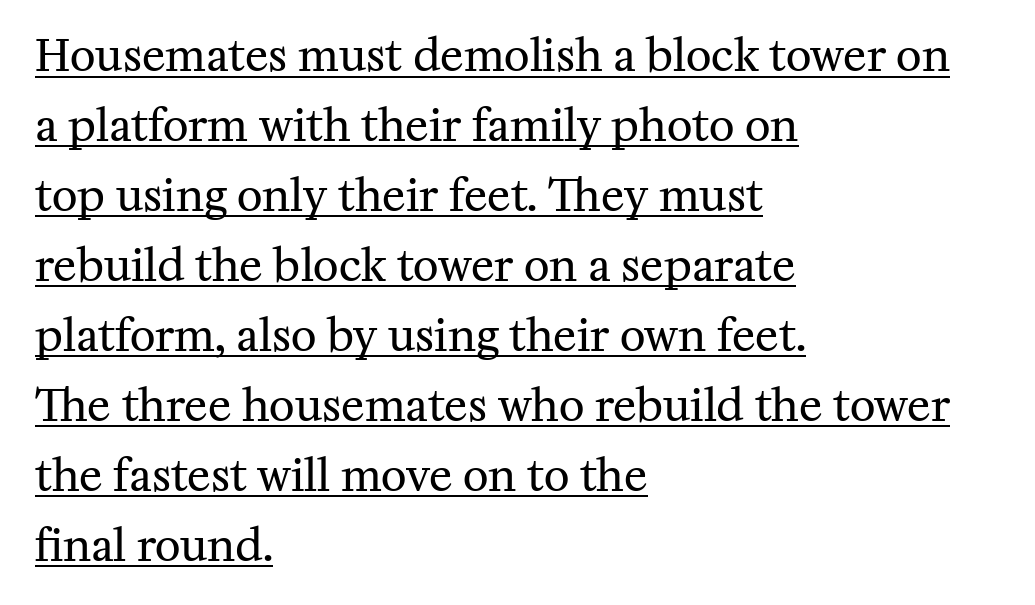
The image shows 44 px regular-weight serif type, upright; set left-aligned, normal line spacing (1.59x), normal letter spacing, underlined; medium stroke contrast and a medium x-height.
